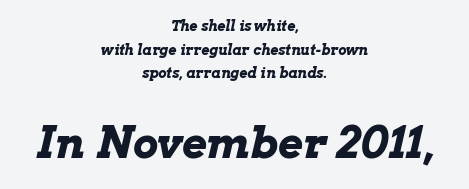
The image shows 43 px bold, wide type, italic (leaning right); set centered, normal line spacing (1.69x), normal letter spacing, not underlined; the second (bottom) block is 3.07x larger; low stroke contrast and a medium x-height.
